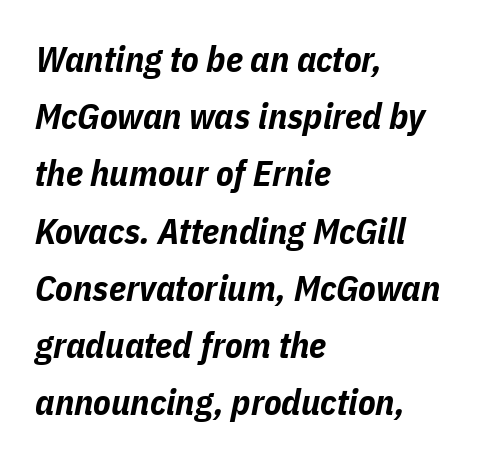
{"italic": "yes", "lean": "right", "slant_degrees": 11, "bold": "yes", "weight": "bold", "width": "condensed", "stroke_contrast": "low", "x_height": "medium", "monospaced": "no", "underline": "no", "align": "left", "line_spacing": "normal", "line_spacing_ratio": 1.59, "letter_spacing": "normal", "letter_spacing_em": 0.0, "glyph_px": 36}
